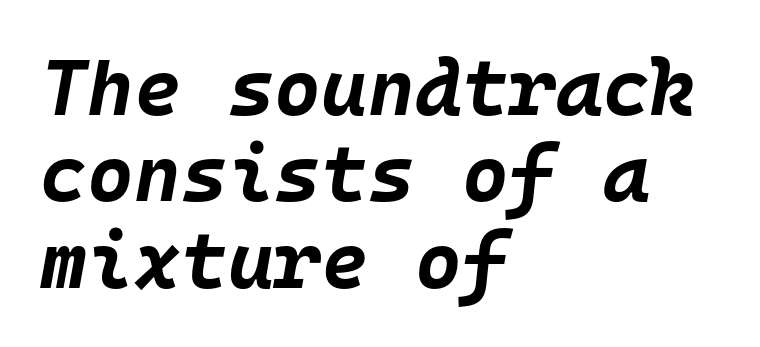
{"italic": "yes", "lean": "right", "slant_degrees": 10, "bold": "yes", "weight": "bold", "width": "normal", "stroke_contrast": "low", "x_height": "large", "monospaced": "yes", "underline": "no", "align": "left", "line_spacing": "tight", "line_spacing_ratio": 1.08, "letter_spacing": "normal", "letter_spacing_em": 0.0, "glyph_px": 80}
